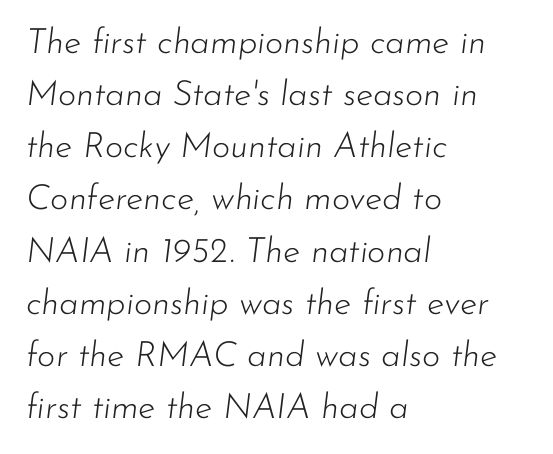
{"italic": "yes", "lean": "right", "slant_degrees": 7, "bold": "no", "weight": "light", "width": "normal", "stroke_contrast": "low", "x_height": "small", "monospaced": "no", "underline": "no", "align": "left", "line_spacing": "normal", "line_spacing_ratio": 1.49, "letter_spacing": "normal", "letter_spacing_em": 0.0, "glyph_px": 35}
